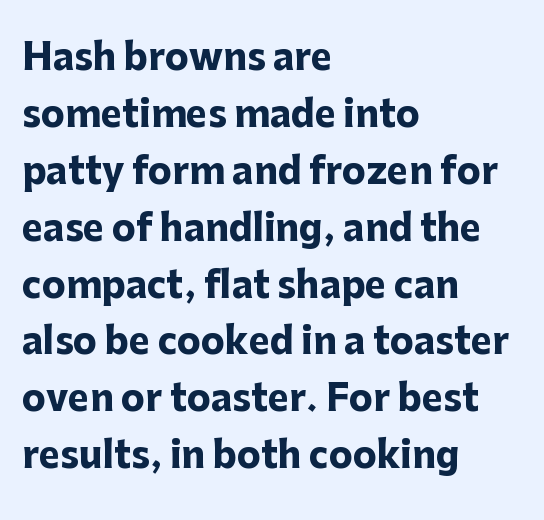
Spacing verdict: proportional, widths tailored to each character. The gap between lines stays unmarked. The compositor pushed each line to the left boundary. This rendering employs a face without finishing strokes, i.e., a sans-serif. Tracking here is standard; glyphs follow each other at the usual distance.
